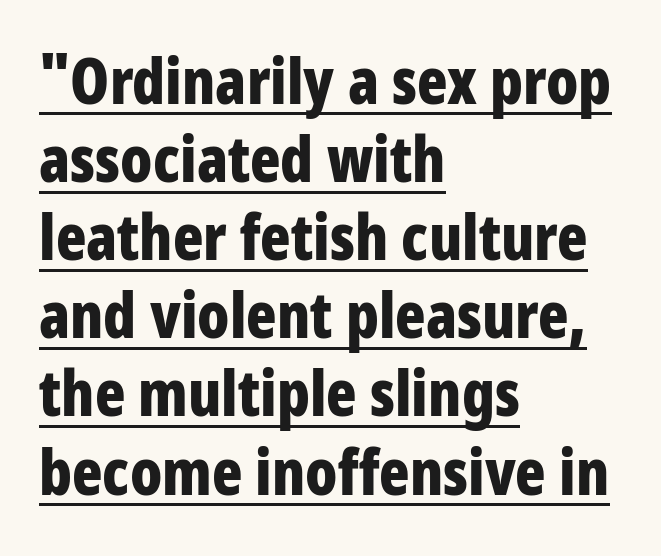
Note the varied advance widths — an 'i' is clearly narrower than an 'm'. Unlike a traditional serif, this face leaves its strokes unadorned. The specimen includes a rule beneath the text block's lines. Letter spacing: default. The letters are bold, with thick, heavy strokes.
